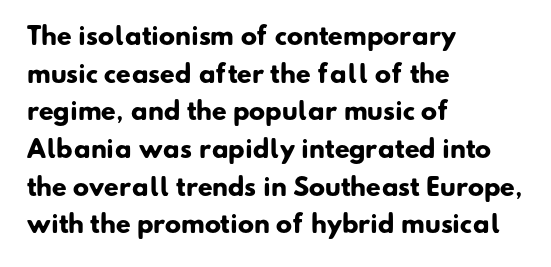
Q: Is the text bold? A: Yes.
Q: Is the text underlined? A: No.
Q: How is the paragraph aligned? A: Left-aligned.
Q: Is the spacing between letters normal or unusually wide? A: Normal.
Q: Is the spacing between lines tight, normal or loose? A: Normal.
